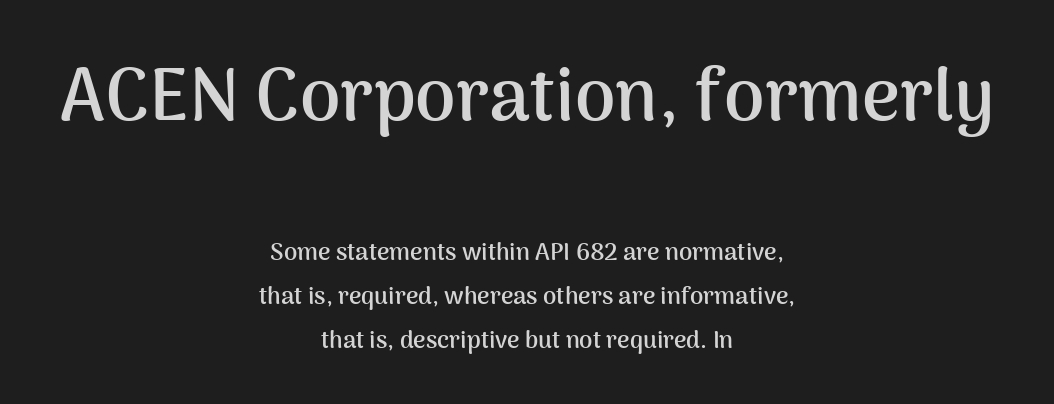
Each letter keeps its own natural width here, so spacing adapts to shape. These lines were composed using upright roman letters. Is the block centered? Yes — each line is placed symmetrically about the middle. The font family rendered here belongs to the sans-serif group. The first block has been scaled up relative to the second. Bold? Absolutely — the strokes are thick and heavy.
